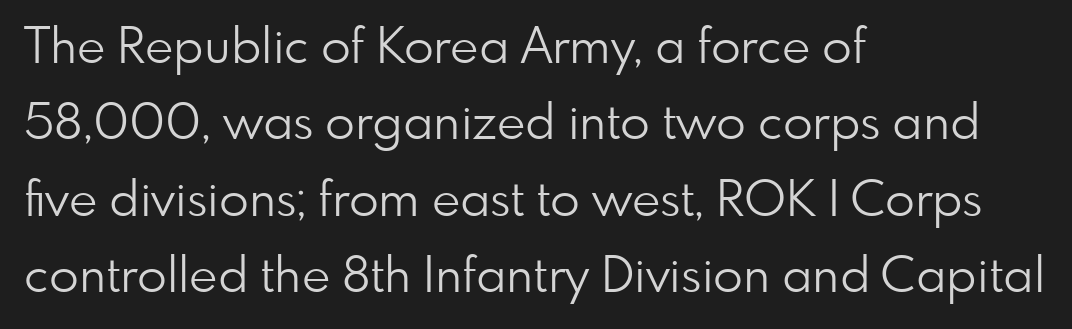
Q: Is the text bold? A: No.
Q: Is the text italic (slanted)? A: No, it is upright.
Q: Is the typeface a serif or a sans-serif typeface? A: Sans-serif.
Q: Is the text underlined? A: No.
Q: How is the paragraph aligned? A: Left-aligned.
Q: Is the spacing between letters normal or unusually wide? A: Normal.
Q: Is the spacing between lines tight, normal or loose? A: Normal.
Q: Width (condensed, normal, or wide)? A: Normal.
Q: Stroke contrast? A: Low.
Q: x-height? A: Small.
Q: Monospaced? A: No.
